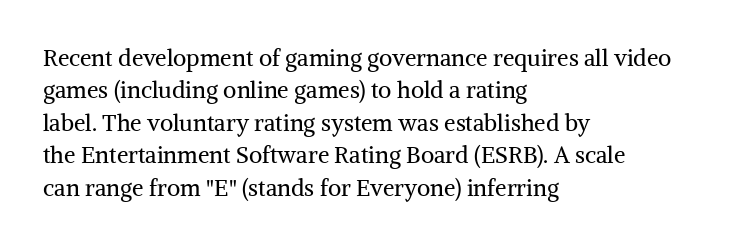
The tracking reads as untouched default to a designer's eye. Layout note: lines flush left. Students, observe: this is what conventionally led text looks like. Underline: absent.
